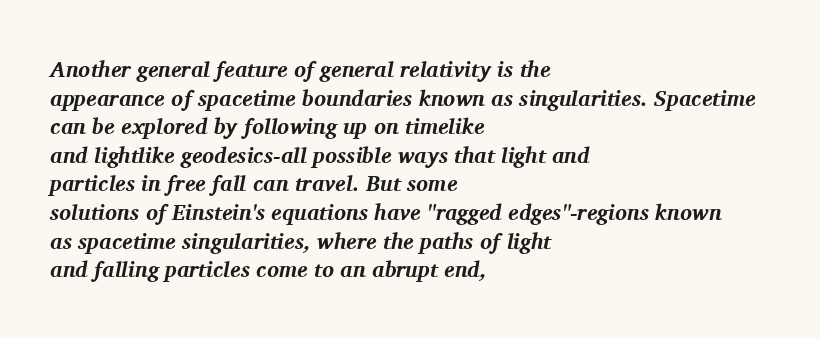
If you measured baseline to baseline, you'd find a middling distance. Words appear dense and cohesive because spacing is normal. These lines stack with their left ends in a neat column. Bare-footed words on every line. Would a proofreader flag this as italicized? Yes.
